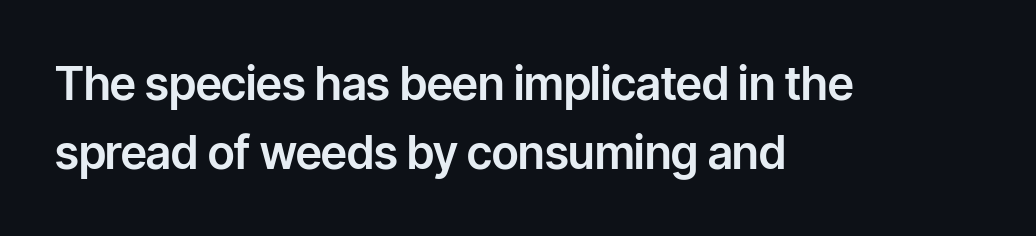
The image shows 46 px sans-serif type, upright; set left-aligned, normal line spacing (1.5x), normal letter spacing, not underlined; low stroke contrast and a medium x-height.
